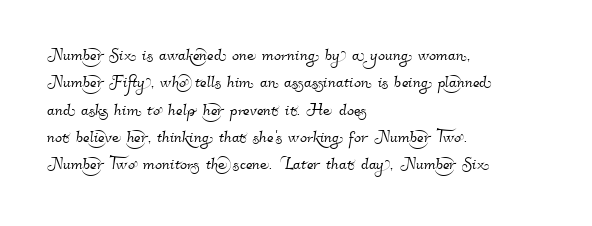
The image shows 21 px text type; set left-aligned, normal line spacing (1.3x), normal letter spacing, not underlined.
